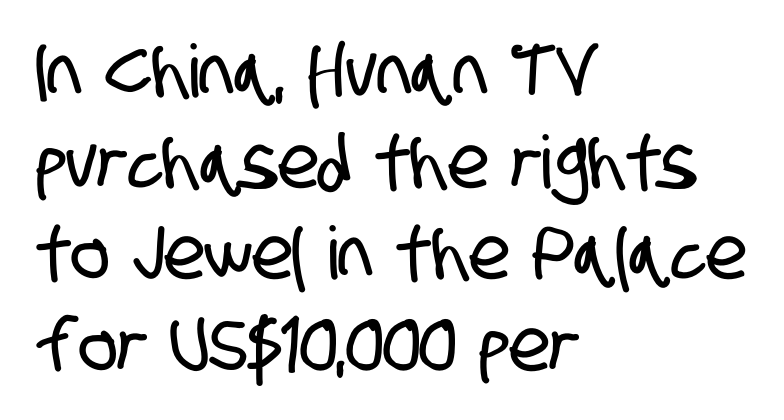
Q: Is the typeface a serif or a sans-serif typeface? A: Sans-serif.
Q: Is the text underlined? A: No.
Q: How is the paragraph aligned? A: Left-aligned.
Q: Is the spacing between letters normal or unusually wide? A: Normal.
Q: Is the spacing between lines tight, normal or loose? A: Normal.
Q: Width (condensed, normal, or wide)? A: Condensed.
Q: Stroke contrast? A: Low.
Q: x-height? A: Large.
Q: Monospaced? A: No.
